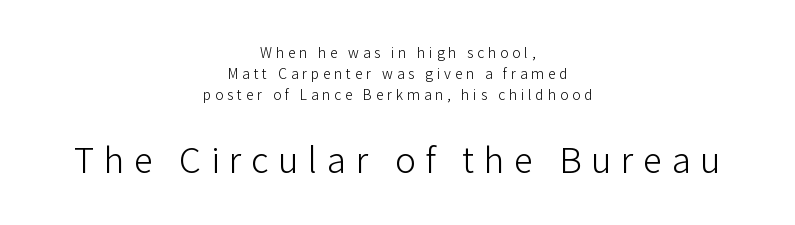
{"serif": "no", "italic": "no", "bold": "no", "weight": "light", "width": "normal", "stroke_contrast": "low", "x_height": "medium", "monospaced": "no", "underline": "no", "align": "center", "line_spacing": "normal", "line_spacing_ratio": 1.5, "letter_spacing": "wide", "letter_spacing_em": 0.27, "larger_block": "second", "size_ratio": 2.5, "glyph_px": 35}
